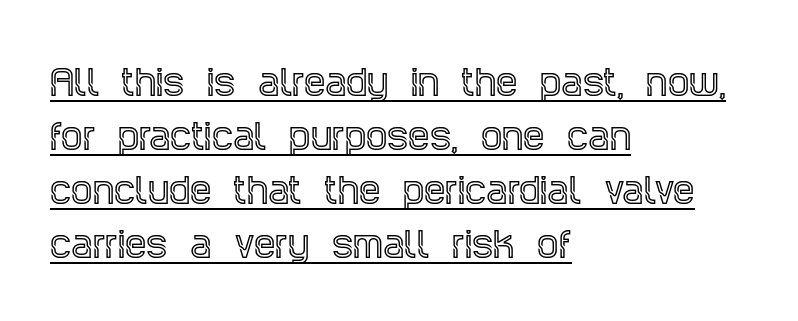
The image shows 34 px condensed serif type, upright; set left-aligned, normal line spacing (1.59x), normal letter spacing, underlined; a large x-height.
